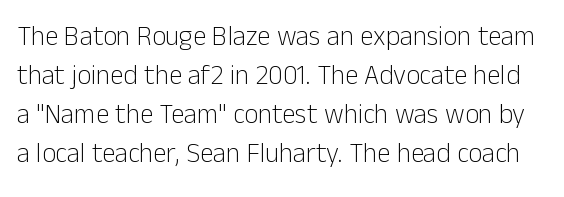
{"italic": "no", "bold": "no", "underline": "no", "line_spacing": "normal", "line_spacing_ratio": 1.44, "letter_spacing": "normal", "letter_spacing_em": 0.0, "glyph_px": 27}
